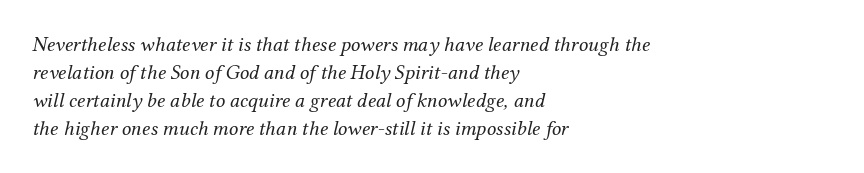
Q: Is the text bold? A: No.
Q: Is the text italic (slanted)? A: Yes, it leans right by about 12 degrees.
Q: Is the text underlined? A: No.
Q: How is the paragraph aligned? A: Left-aligned.
Q: Is the spacing between letters normal or unusually wide? A: Normal.
Q: Is the spacing between lines tight, normal or loose? A: Normal.
